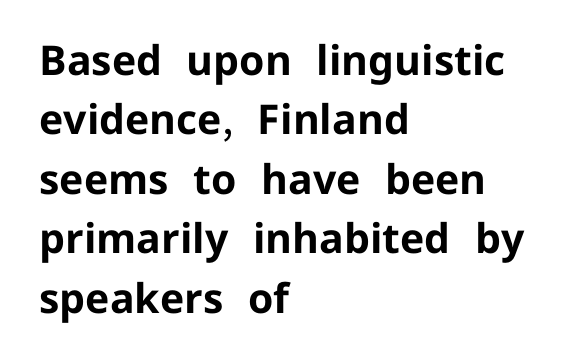
Q: Is the text bold? A: Yes.
Q: Is the text italic (slanted)? A: No, it is upright.
Q: Is the typeface a serif or a sans-serif typeface? A: Sans-serif.
Q: Is the text underlined? A: No.
Q: How is the paragraph aligned? A: Left-aligned.
Q: Is the spacing between letters normal or unusually wide? A: Normal.
Q: Is the spacing between lines tight, normal or loose? A: Normal.
Q: Width (condensed, normal, or wide)? A: Normal.
Q: Stroke contrast? A: Low.
Q: x-height? A: Medium.
Q: Monospaced? A: No.
